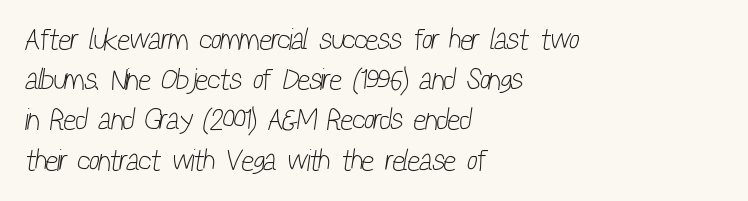
Inter-character spacing is left at the font's built-in metrics. The lines in this sample share a left origin and differ only in where they stop. Weight: not bold — regular or lighter. In terms of letterform style, serifs are entirely absent. The face used here is proportionally spaced, like ordinary book or web type. Notice how descenders clear the ascenders below comfortably — that's standard leading.
